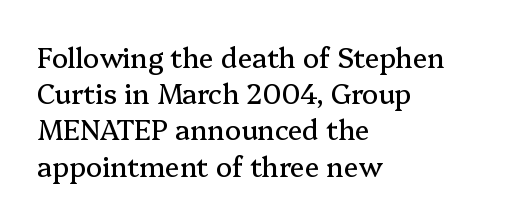
Q: Is the text italic (slanted)? A: No, it is upright.
Q: Is the text underlined? A: No.
Q: How is the paragraph aligned? A: Left-aligned.
Q: Is the spacing between letters normal or unusually wide? A: Normal.
Q: Is the spacing between lines tight, normal or loose? A: Normal.
